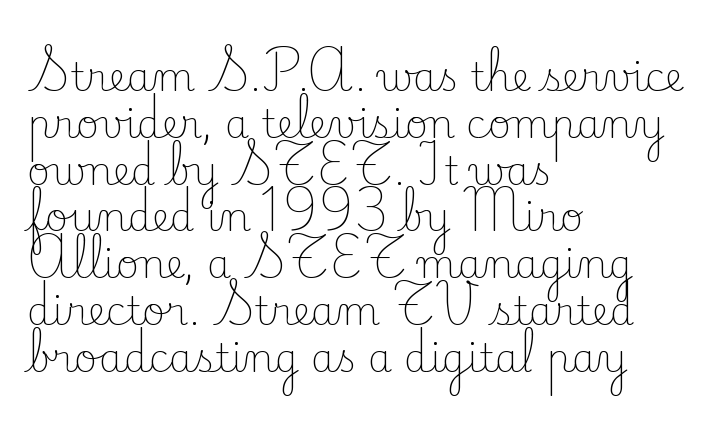
{"serif": "yes", "italic": "no", "bold": "no", "weight": "light", "width": "normal", "stroke_contrast": "low", "x_height": "small", "monospaced": "no", "underline": "no", "align": "left", "line_spacing_ratio": 1.2, "letter_spacing": "normal", "letter_spacing_em": 0.0, "glyph_px": 39}
